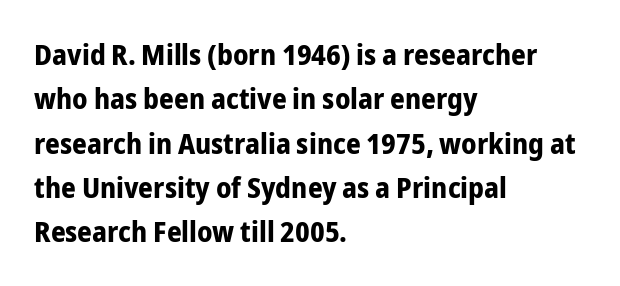
Vertical strokes here are truly vertical. Do the characters align in a grid? No, the font is proportional. The face used here is a sans, in the tradition of grotesques and geometrics. Short and long lines alike share a common starting point at left. Beneath every word, the page is bare.
